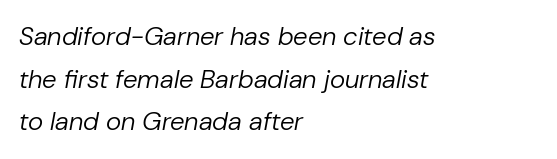
Leftover space on each line is placed entirely after the last word. Leading: standard. Rule under the text: the space is simply empty. Italic: yes, the glyphs are oblique.
